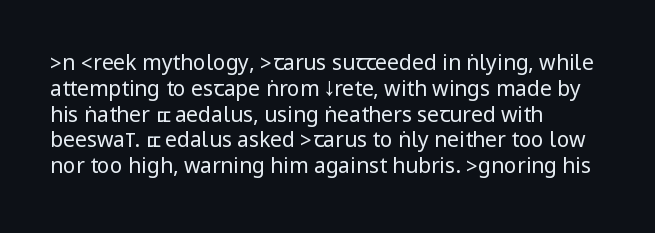
Q: Is the text bold? A: No.
Q: Is the text italic (slanted)? A: No, it is upright.
Q: Is the text underlined? A: No.
Q: How is the paragraph aligned? A: Left-aligned.
Q: Is the spacing between letters normal or unusually wide? A: Normal.
